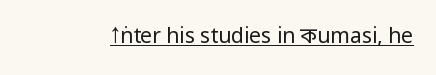
Italic: no, the glyphs are upright roman. You can see a thin bar hugging the bottom of the glyphs. Nothing heavy about these letters — not bold at all. Look at the tracking — it's just the regular setting, nothing added.
